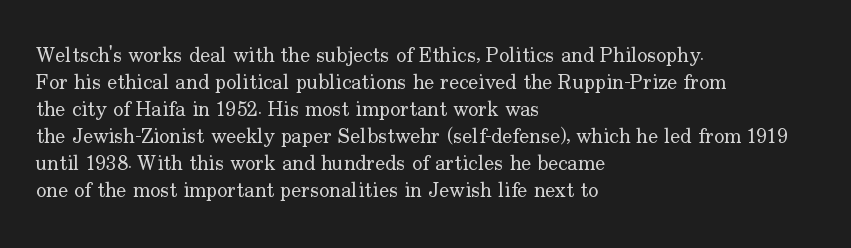
The passage shown is not underscored anywhere. Summary of vertical rhythm: regular, with standard interline spacing. The rag falls on the right side of this text block. Notice how the stems are strictly vertical — no italics here. Vertical stems look standard width or narrower in stroke.
